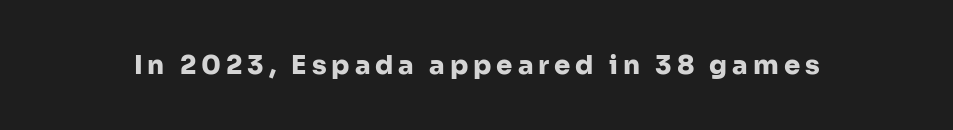
The image shows 26 px bold type, upright; set not underlined.
